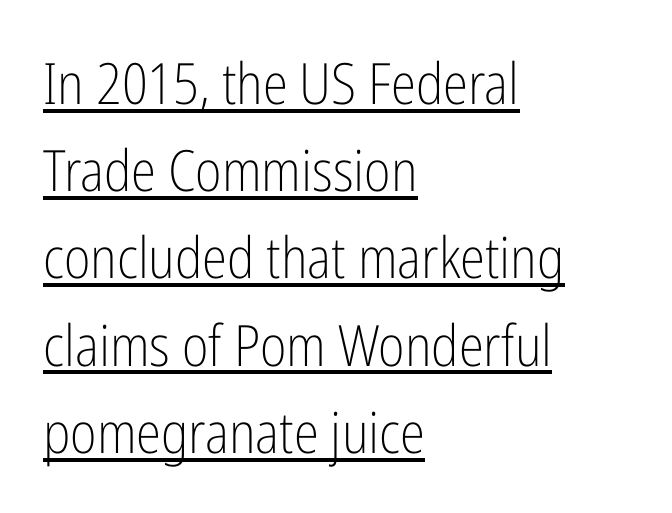
The image shows 57 px light, condensed sans-serif type, upright; set left-aligned, normal line spacing (1.53x), normal letter spacing, underlined; low stroke contrast and a medium x-height.
